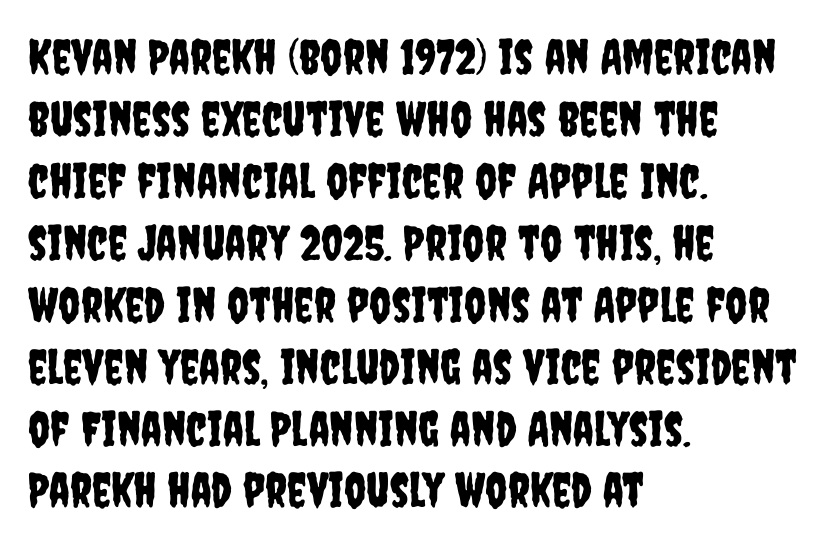
{"serif": "no", "italic": "no", "width": "condensed", "stroke_contrast": "low", "x_height": "large", "monospaced": "no", "underline": "no", "align": "left", "line_spacing": "normal", "line_spacing_ratio": 1.29, "letter_spacing": "normal", "letter_spacing_em": 0.0, "glyph_px": 48}
